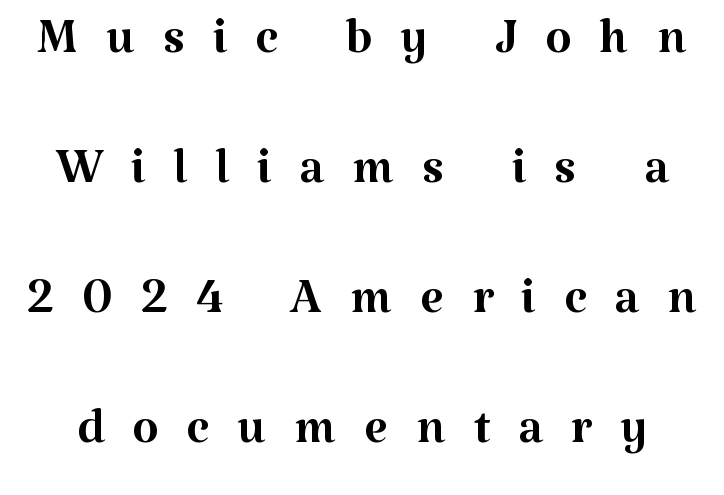
The lines are spread far apart with generous leading. Type style note: has serifs. Bare-footed words on every line. Substantial extra tracking has been applied to these lines. You can tell it's not italic because the verticals are truly vertical. Varying glyph widths throughout — classic text-font behaviour.
